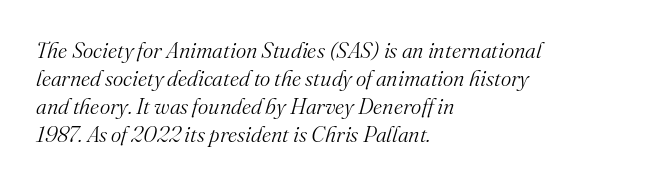
{"italic": "yes", "lean": "right", "slant_degrees": 16, "bold": "no", "underline": "no", "align": "left", "line_spacing": "normal", "line_spacing_ratio": 1.28, "letter_spacing": "normal", "letter_spacing_em": 0.0, "glyph_px": 22}
